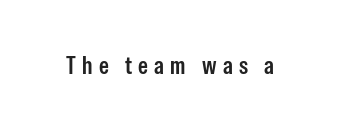
{"italic": "no", "underline": "no", "letter_spacing": "wide", "letter_spacing_em": 0.25, "glyph_px": 25}
